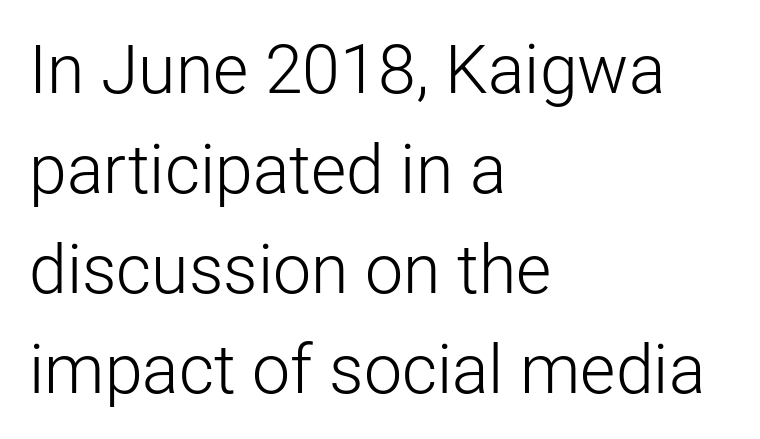
{"serif": "no", "italic": "no", "bold": "no", "weight": "light", "width": "normal", "stroke_contrast": "low", "x_height": "medium", "monospaced": "no", "underline": "no", "align": "left", "line_spacing": "normal", "line_spacing_ratio": 1.47, "letter_spacing": "normal", "letter_spacing_em": 0.0, "glyph_px": 68}
